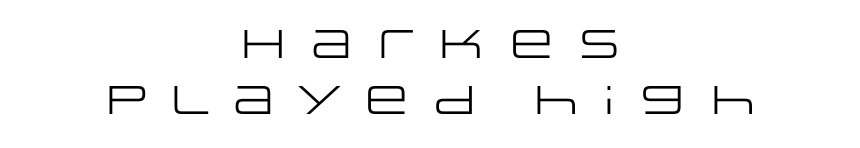
Q: Is the text bold? A: No.
Q: Is the text italic (slanted)? A: No, it is upright.
Q: Is the typeface a serif or a sans-serif typeface? A: Sans-serif.
Q: Is the text underlined? A: No.
Q: How is the paragraph aligned? A: Centered.
Q: Is the spacing between letters normal or unusually wide? A: Unusually wide.
Q: Is the spacing between lines tight, normal or loose? A: Normal.
Q: Width (condensed, normal, or wide)? A: Wide.
Q: Stroke contrast? A: Low.
Q: x-height? A: Large.
Q: Monospaced? A: No.
